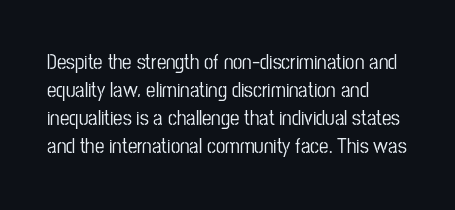
{"italic": "no", "underline": "no", "align": "left", "line_spacing": "normal", "line_spacing_ratio": 1.33, "letter_spacing": "normal", "letter_spacing_em": 0.0, "glyph_px": 21}
